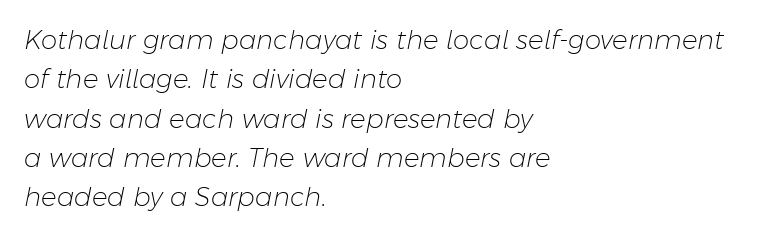
The image shows 26 px text type, italic (leaning right); set left-aligned, normal line spacing (1.51x), normal letter spacing, not underlined.
